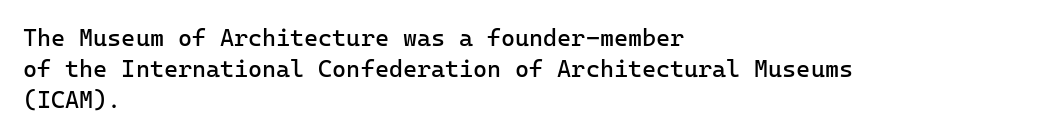
The ragged edge is on the right, which tells us the setting is flush left. The passage shown is not underscored anywhere. These lines were composed using upright roman letters. This sample uses plain, unmodified letter spacing. Reading down the column, the eye jumps a familiar distance to each next line.
